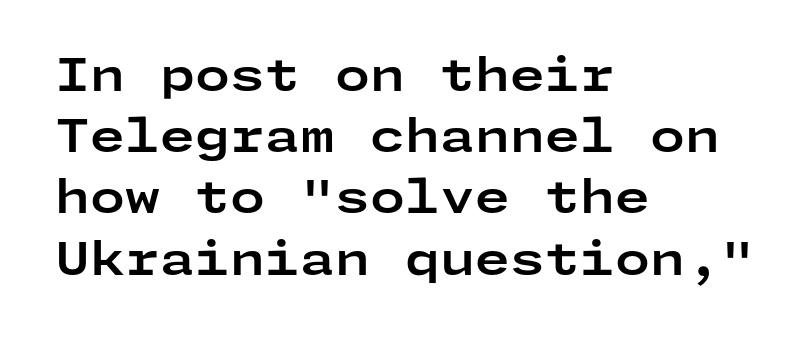
Look at the stroke-to-counter ratio: heavy, a bold. The leading is moderate, giving the passage an even texture. Underline: absent. Grotesque or geometric, the face here clearly has no serifs. The rendering anchors every line to the left-hand side.
